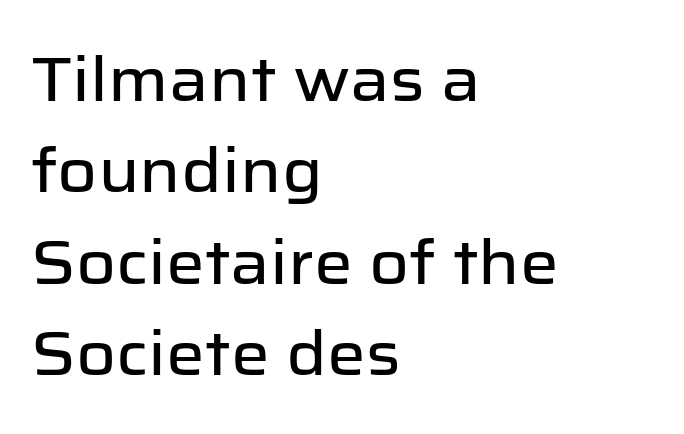
This rendering employs a face without finishing strokes, i.e., a sans-serif. Does extra space separate the letters? No, they use regular spacing. Plain, unruled lines of type. This is roman type, the default non-slanted kind. A typesetter would call this proportional, since set widths differ per character.
